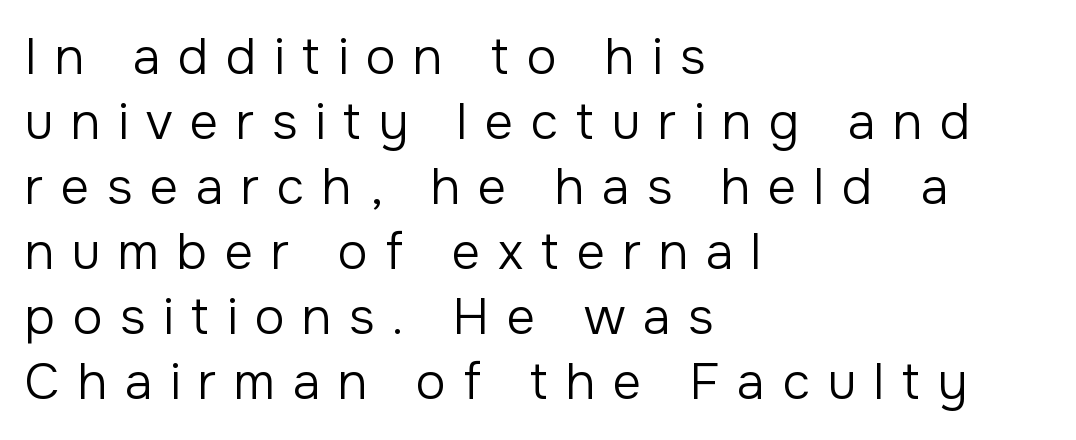
Q: Is the text bold? A: No.
Q: Is the text italic (slanted)? A: No, it is upright.
Q: Is the typeface a serif or a sans-serif typeface? A: Sans-serif.
Q: Is the text underlined? A: No.
Q: How is the paragraph aligned? A: Left-aligned.
Q: Is the spacing between letters normal or unusually wide? A: Unusually wide.
Q: Is the spacing between lines tight, normal or loose? A: Normal.
Q: Width (condensed, normal, or wide)? A: Normal.
Q: Stroke contrast? A: Low.
Q: x-height? A: Medium.
Q: Monospaced? A: No.
